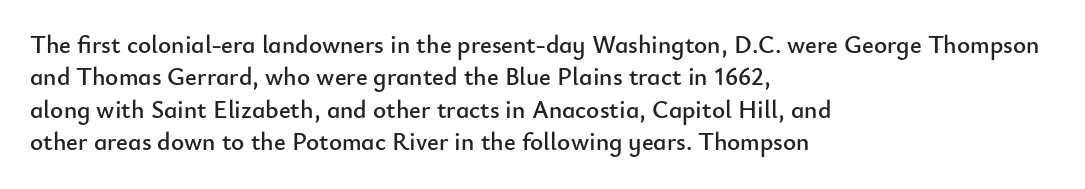
Q: Is the text italic (slanted)? A: No, it is upright.
Q: Is the text underlined? A: No.
Q: How is the paragraph aligned? A: Left-aligned.
Q: Is the spacing between letters normal or unusually wide? A: Normal.
Q: Is the spacing between lines tight, normal or loose? A: Normal.
